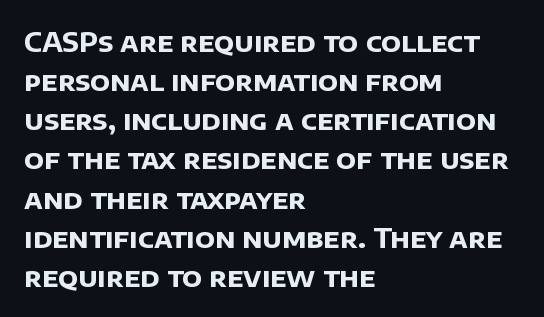
In terms of leading, this rendering sits right in the middle. Has an underline been added? It has not. In terms of weight, the rendering is a true, heavy bold. Each word holds together tightly as a unit, with standard inter-letter gaps.
